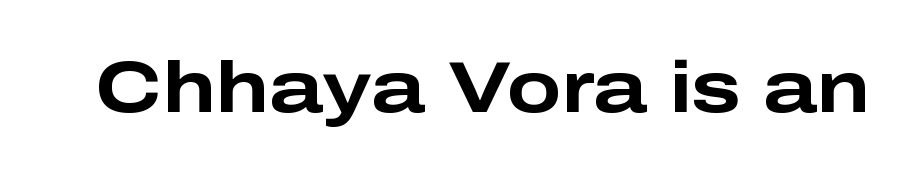
The image shows 72 px bold, wide sans-serif type, upright; set normal letter spacing, not underlined; low stroke contrast and a medium x-height.
